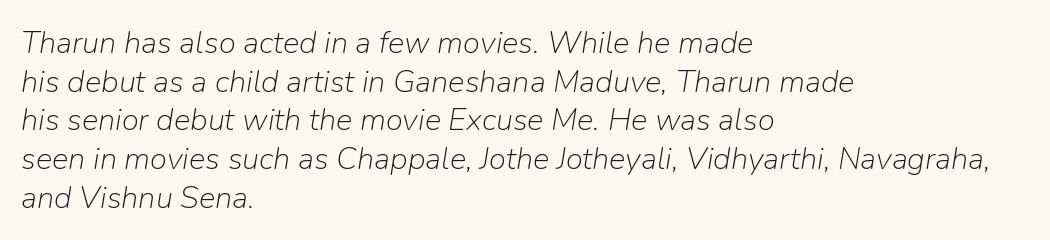
Q: Is the text bold? A: No.
Q: Is the text italic (slanted)? A: Yes, it leans right by about 9 degrees.
Q: Is the text underlined? A: No.
Q: How is the paragraph aligned? A: Left-aligned.
Q: Is the spacing between letters normal or unusually wide? A: Normal.
Q: Is the spacing between lines tight, normal or loose? A: Normal.
Q: Width (condensed, normal, or wide)? A: Normal.
Q: Stroke contrast? A: Low.
Q: x-height? A: Medium.
Q: Monospaced? A: No.
